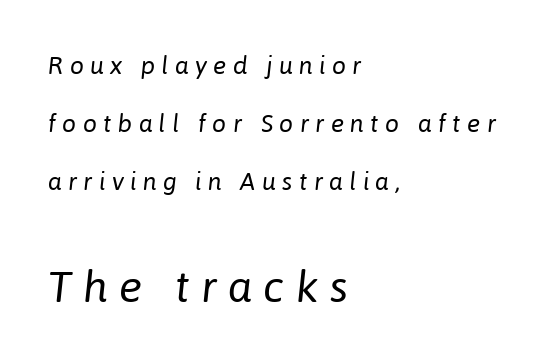
{"italic": "yes", "lean": "right", "slant_degrees": 6, "bold": "no", "weight": "regular", "width": "normal", "stroke_contrast": "low", "x_height": "medium", "monospaced": "no", "underline": "no", "align": "left", "line_spacing": "loose", "line_spacing_ratio": 2.32, "letter_spacing": "wide", "letter_spacing_em": 0.25, "larger_block": "second", "size_ratio": 1.76, "glyph_px": 44}
